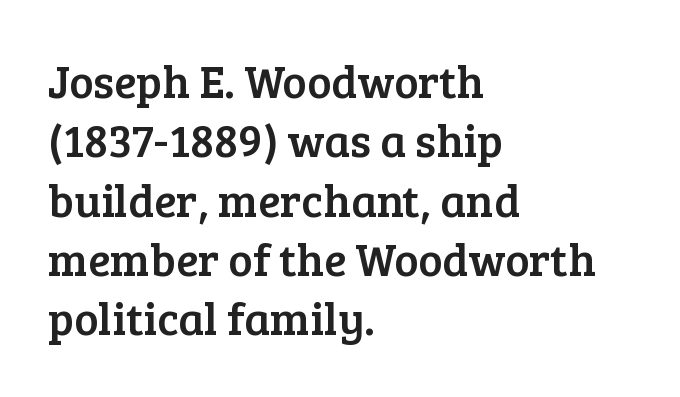
Decoration check: the copy has no underline. Stroke terminals: seriffed. The paragraph shown leans on its left margin. Notice how descenders clear the ascenders below comfortably — that's standard leading. The letters advance in unequal steps, a hallmark of proportional type. Tall strokes in this sample are plumb rather than angled.
